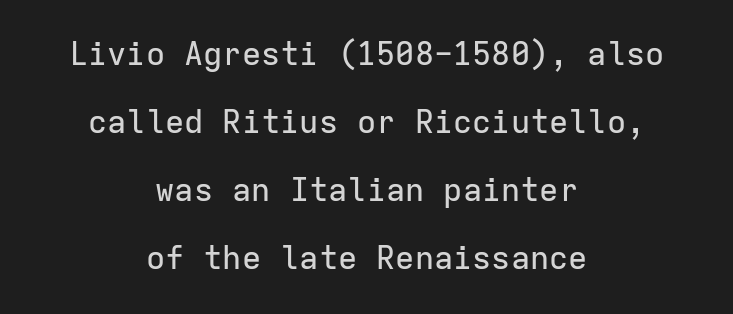
The image shows 32 px sans-serif type, upright, monospaced; set centered, loose line spacing (2.13x), normal letter spacing, not underlined; low stroke contrast and a medium x-height.
